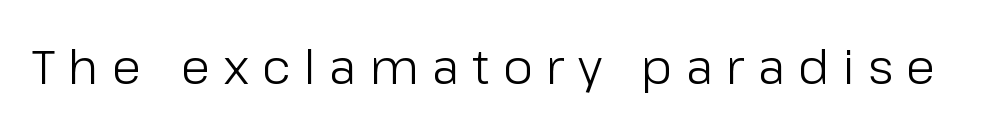
{"serif": "no", "italic": "no", "bold": "no", "weight": "light", "width": "normal", "stroke_contrast": "low", "x_height": "medium", "monospaced": "no", "underline": "no", "letter_spacing": "wide", "letter_spacing_em": 0.28, "glyph_px": 48}
